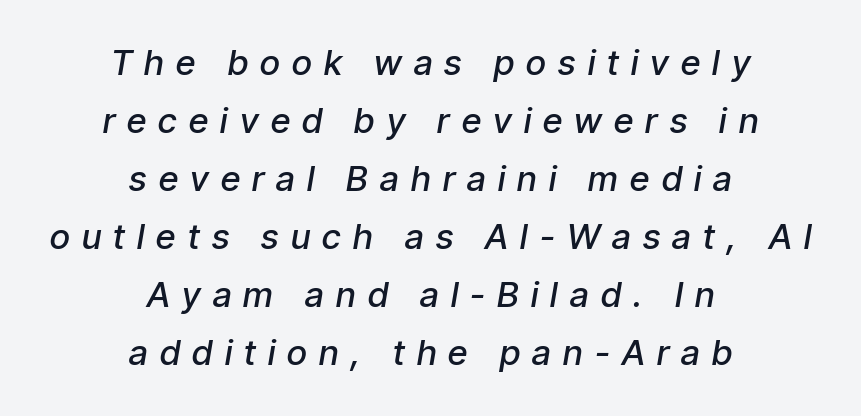
The passage shown stacks its lines at a standard gap. Character widths vary here, with narrow letters taking less room than wide ones. A clean baseline with only descenders dipping below it. This is the in-between weight designers call semibold or demi. The lines in this sample share a center point and differ in where they start and stop. This rendering widens character spacing well past its baseline value.
